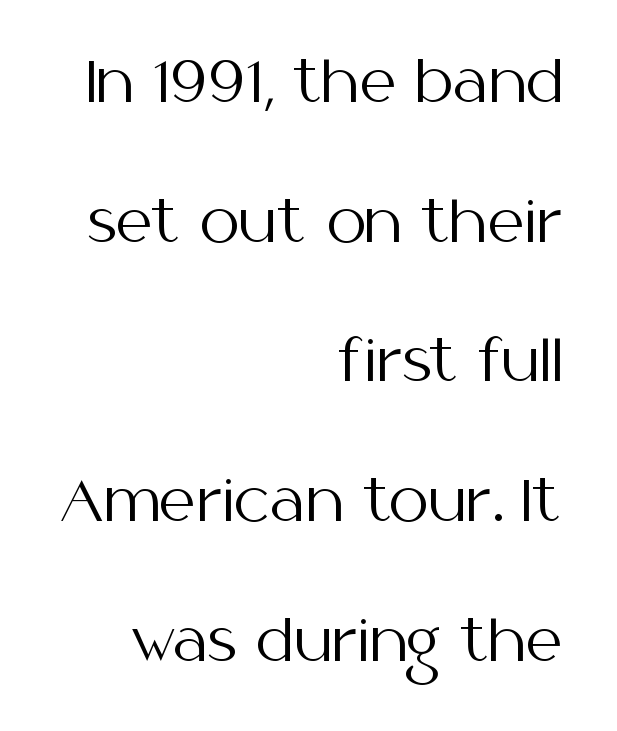
The letters advance in unequal steps, a hallmark of proportional type. No extra ink here — the face is not bold. The line-height multiplier appears high, well above default. A clean baseline with only descenders dipping below it.
